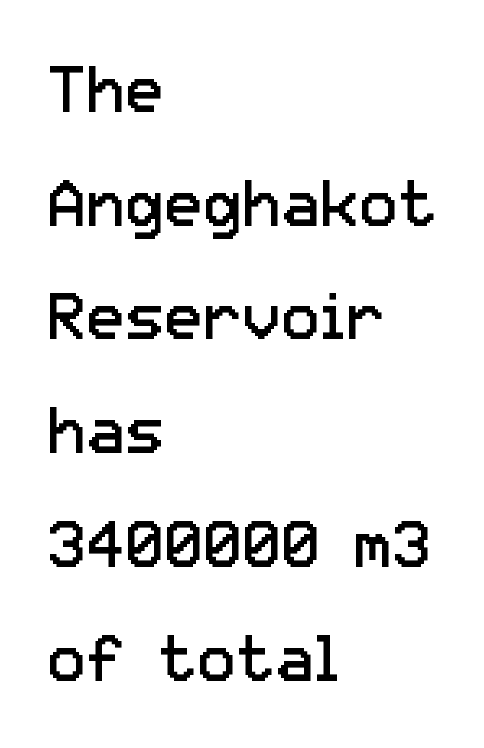
The image shows 65 px regular-weight sans-serif type, upright; set left-aligned, line spacing 1.75x, normal letter spacing, not underlined; low stroke contrast and a medium x-height.
